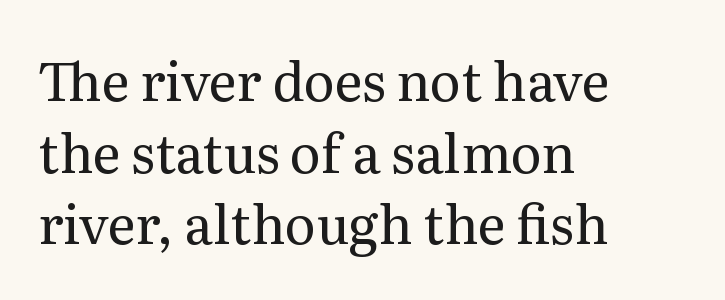
Q: Is the text bold? A: No.
Q: Is the text italic (slanted)? A: No, it is upright.
Q: Is the typeface a serif or a sans-serif typeface? A: Serif.
Q: Is the text underlined? A: No.
Q: How is the paragraph aligned? A: Left-aligned.
Q: Is the spacing between letters normal or unusually wide? A: Normal.
Q: Is the spacing between lines tight, normal or loose? A: Normal.
Q: Width (condensed, normal, or wide)? A: Normal.
Q: Stroke contrast? A: Medium.
Q: x-height? A: Medium.
Q: Monospaced? A: No.
